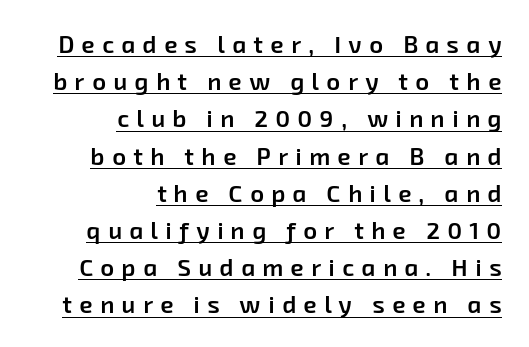
Q: Is the text bold? A: Semi-bold.
Q: Is the text underlined? A: Yes.
Q: How is the paragraph aligned? A: Right-aligned.
Q: Is the spacing between letters normal or unusually wide? A: Unusually wide.
Q: Is the spacing between lines tight, normal or loose? A: Normal.
